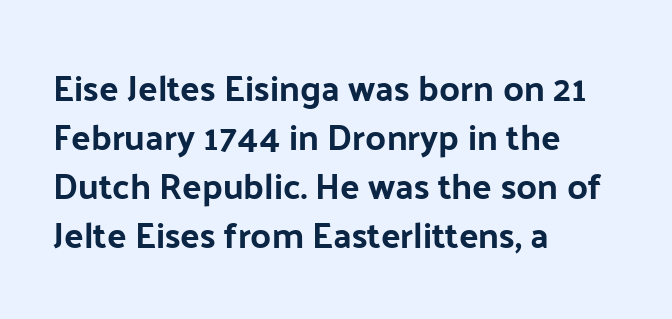
{"serif": "no", "italic": "no", "width": "normal", "stroke_contrast": "low", "x_height": "medium", "monospaced": "no", "underline": "no", "align": "left", "line_spacing": "normal", "line_spacing_ratio": 1.36, "letter_spacing": "normal", "letter_spacing_em": 0.0, "glyph_px": 36}
